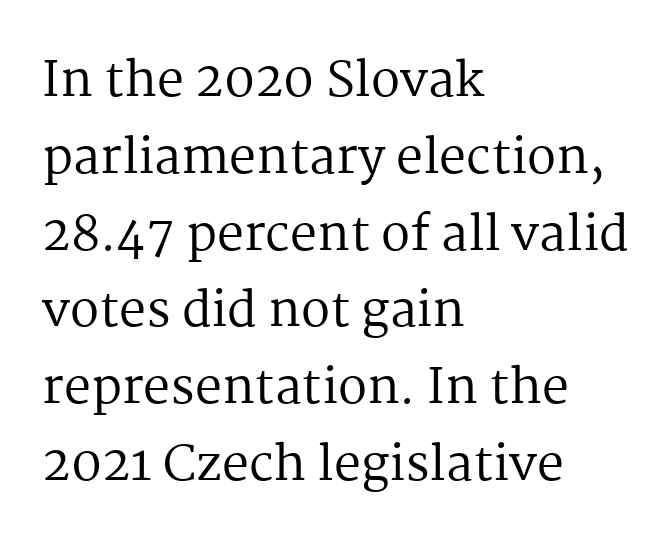
{"serif": "yes", "italic": "no", "bold": "no", "weight": "regular", "width": "normal", "stroke_contrast": "medium", "x_height": "medium", "monospaced": "no", "underline": "no", "align": "left", "line_spacing": "normal", "line_spacing_ratio": 1.6, "letter_spacing": "normal", "letter_spacing_em": 0.0, "glyph_px": 48}
